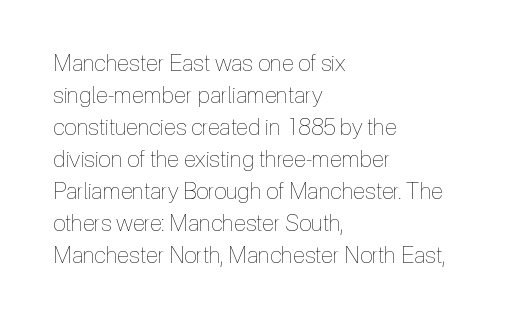
Q: Is the text bold? A: No.
Q: Is the text italic (slanted)? A: No, it is upright.
Q: Is the text underlined? A: No.
Q: How is the paragraph aligned? A: Left-aligned.
Q: Is the spacing between letters normal or unusually wide? A: Normal.
Q: Is the spacing between lines tight, normal or loose? A: Normal.
